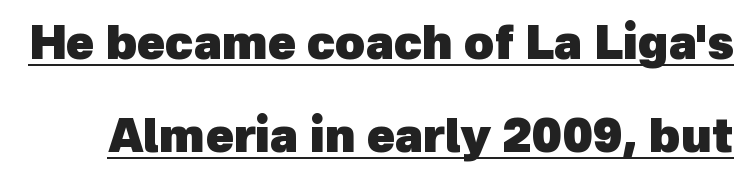
I'd call this a sans setting — the letters go barefoot. In terms of letterspacing, this is plain default setting. Heavy-handed strokes throughout: this text is bold. The typesetter has applied underlining to the passage shown. Do the characters align in a grid? No, the font is proportional.
